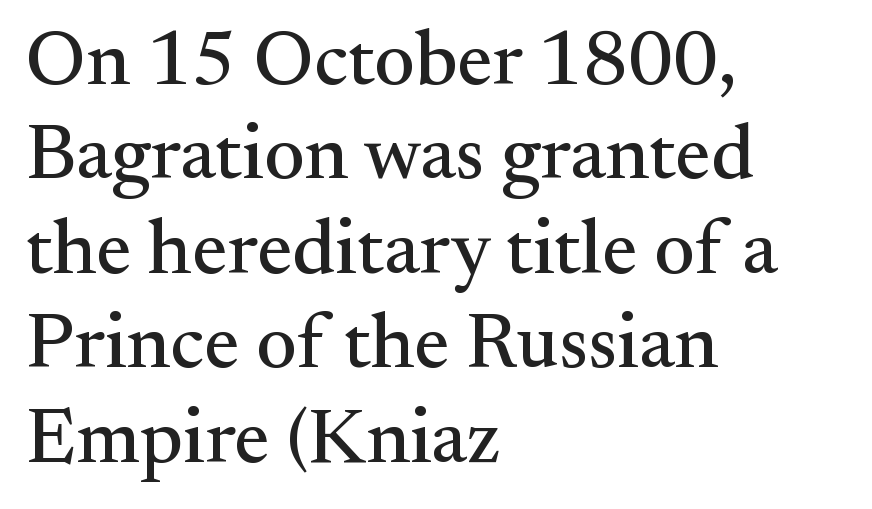
Q: Is the text italic (slanted)? A: No, it is upright.
Q: Is the typeface a serif or a sans-serif typeface? A: Serif.
Q: Is the text underlined? A: No.
Q: How is the paragraph aligned? A: Left-aligned.
Q: Is the spacing between letters normal or unusually wide? A: Normal.
Q: Width (condensed, normal, or wide)? A: Normal.
Q: Stroke contrast? A: Medium.
Q: x-height? A: Small.
Q: Monospaced? A: No.
